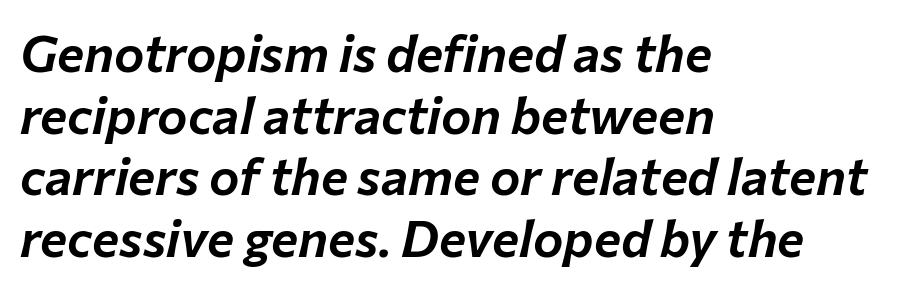
Q: Is the text italic (slanted)? A: Yes, it leans right by about 12 degrees.
Q: Is the text underlined? A: No.
Q: How is the paragraph aligned? A: Left-aligned.
Q: Is the spacing between letters normal or unusually wide? A: Normal.
Q: Width (condensed, normal, or wide)? A: Normal.
Q: Stroke contrast? A: Low.
Q: x-height? A: Medium.
Q: Monospaced? A: No.
